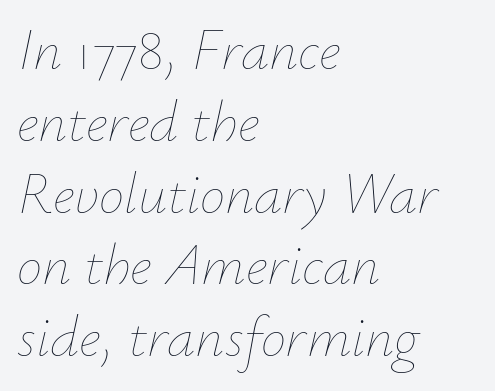
{"italic": "yes", "lean": "right", "slant_degrees": 12, "bold": "no", "weight": "thin", "width": "normal", "stroke_contrast": "low", "x_height": "small", "monospaced": "no", "underline": "no", "align": "left", "line_spacing": "normal", "line_spacing_ratio": 1.26, "letter_spacing": "normal", "letter_spacing_em": 0.0, "glyph_px": 57}
